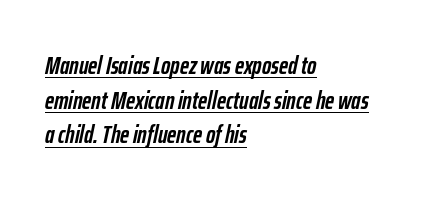
The image shows 25 px bold type, italic (leaning right); set left-aligned, normal line spacing (1.39x), normal letter spacing, underlined.
